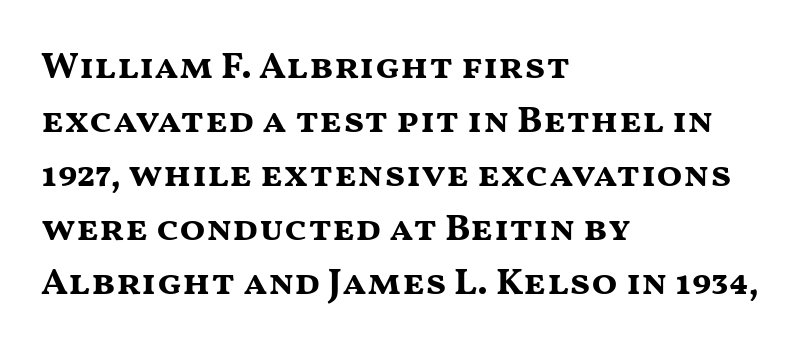
The image shows 38 px bold, wide sans-serif type, upright; set left-aligned, normal line spacing (1.42x), normal letter spacing, not underlined; medium stroke contrast and a medium x-height.
